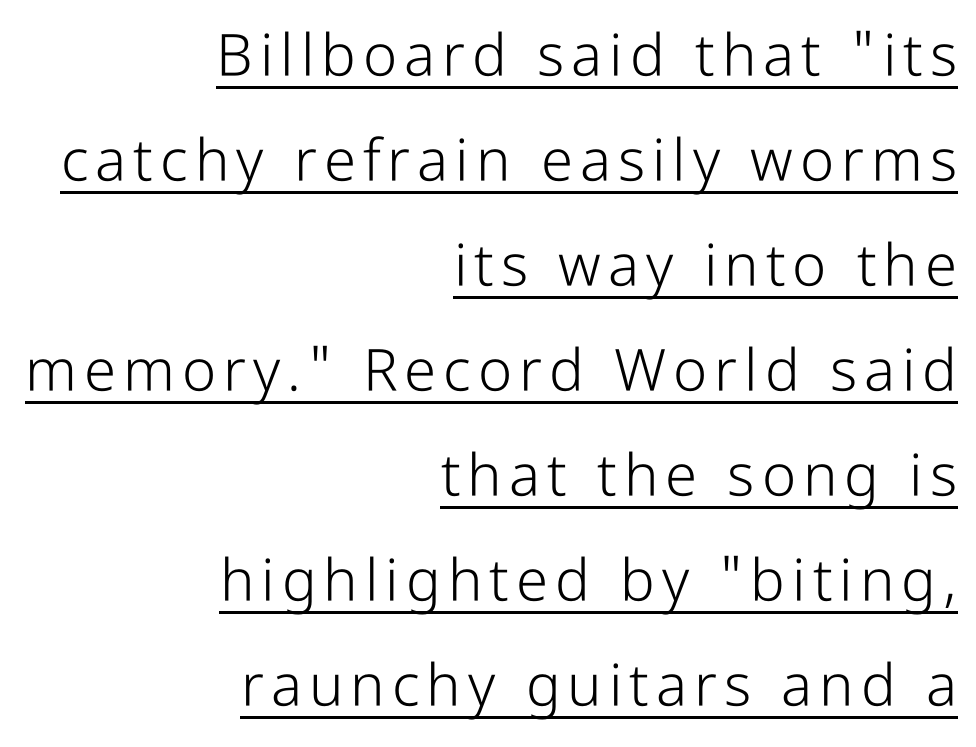
The image shows 58 px light, condensed sans-serif type, upright; set right-aligned, line spacing 1.81x, underlined; low stroke contrast and a medium x-height.
